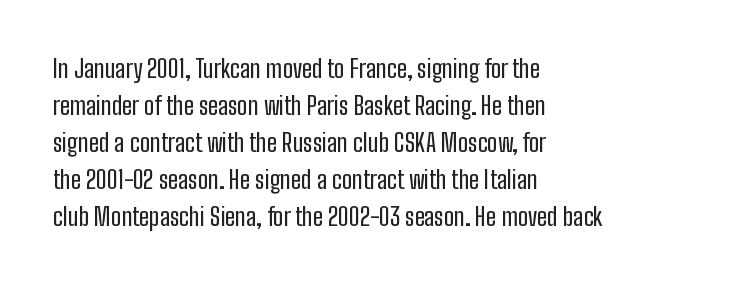
{"italic": "no", "underline": "no", "align": "left", "line_spacing": "normal", "line_spacing_ratio": 1.48, "letter_spacing": "normal", "letter_spacing_em": 0.0, "glyph_px": 25}
